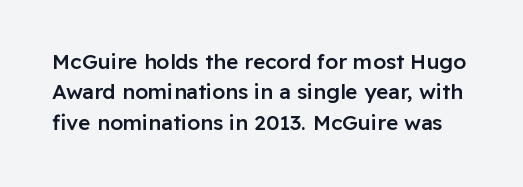
Q: Is the text bold? A: Semi-bold.
Q: Is the text italic (slanted)? A: No, it is upright.
Q: Is the text underlined? A: No.
Q: Is the spacing between letters normal or unusually wide? A: Normal.
Q: Is the spacing between lines tight, normal or loose? A: Normal.
